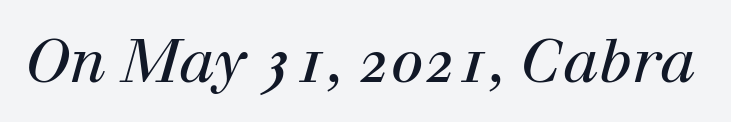
The image shows 59 px regular-weight serif type, italic (leaning right); set normal letter spacing, not underlined; high stroke contrast and a medium x-height.
